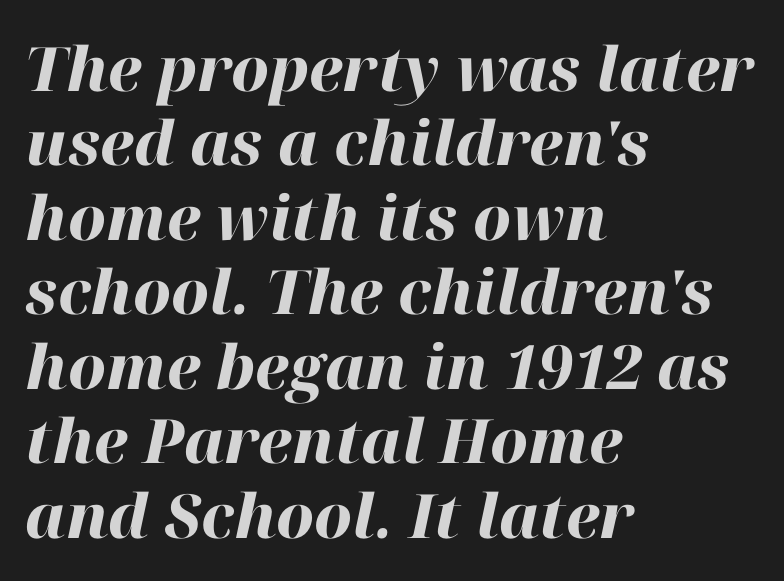
Q: Is the text bold? A: Yes.
Q: Is the text italic (slanted)? A: Yes, it leans right by about 12 degrees.
Q: Is the text underlined? A: No.
Q: How is the paragraph aligned? A: Left-aligned.
Q: Is the spacing between letters normal or unusually wide? A: Normal.
Q: Width (condensed, normal, or wide)? A: Normal.
Q: Stroke contrast? A: High.
Q: x-height? A: Medium.
Q: Monospaced? A: No.
